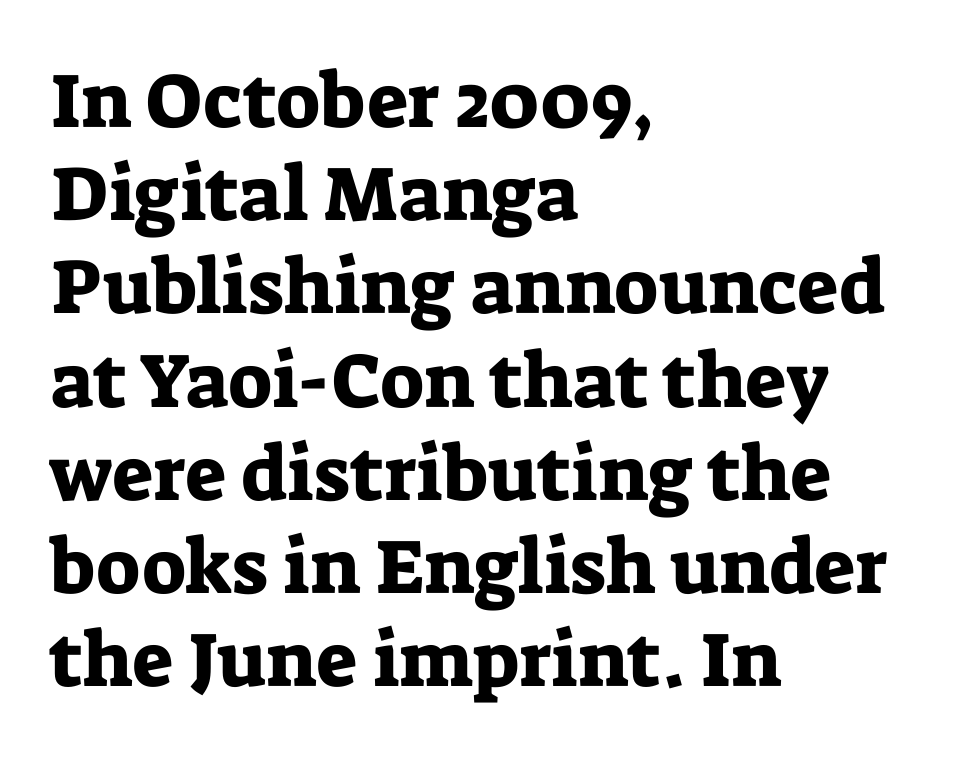
{"serif": "yes", "italic": "no", "width": "normal", "stroke_contrast": "low", "x_height": "medium", "monospaced": "no", "underline": "no", "align": "left", "line_spacing_ratio": 1.21, "letter_spacing": "normal", "letter_spacing_em": 0.0, "glyph_px": 77}
